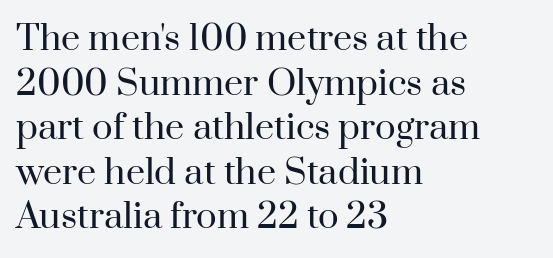
The rendering anchors every line to the left-hand side. Here the designer chose a conventional face with non-uniform glyph widths. This is serif lettering, the kind often seen in printed books. The strokes are not fattened; the text isn't bold. Only glyphs here, with clear space below each row. Does the lettering tilt? It doesn't — this is upright.
